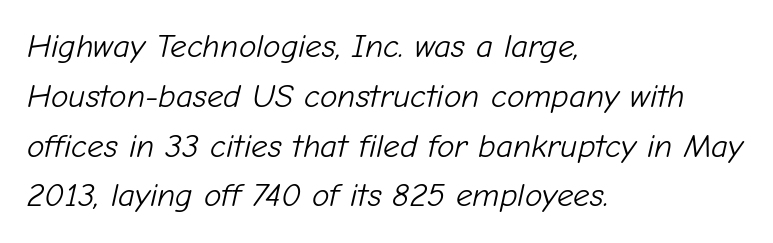
Q: Is the text bold? A: No.
Q: Is the text italic (slanted)? A: Yes, it leans right by about 12 degrees.
Q: Is the text underlined? A: No.
Q: How is the paragraph aligned? A: Left-aligned.
Q: Is the spacing between letters normal or unusually wide? A: Normal.
Q: Is the spacing between lines tight, normal or loose? A: Normal.
Q: Width (condensed, normal, or wide)? A: Normal.
Q: Stroke contrast? A: Low.
Q: x-height? A: Medium.
Q: Monospaced? A: No.
